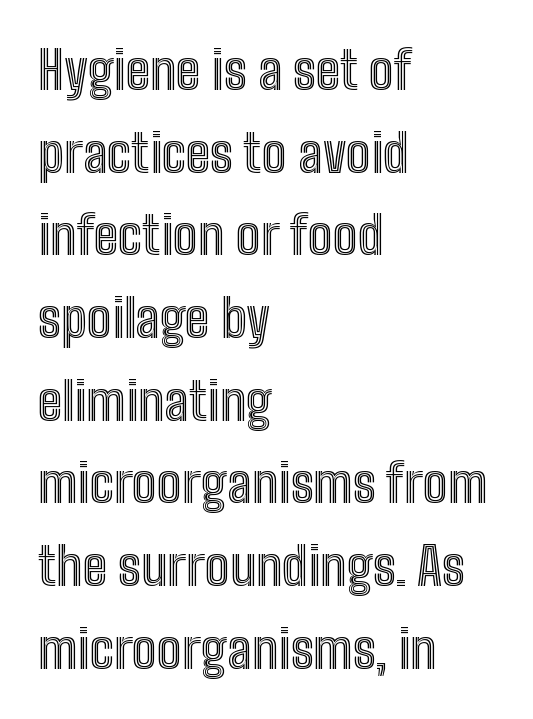
The image shows 52 px condensed type, upright; set left-aligned, normal line spacing (1.59x), normal letter spacing, not underlined; a medium x-height.
